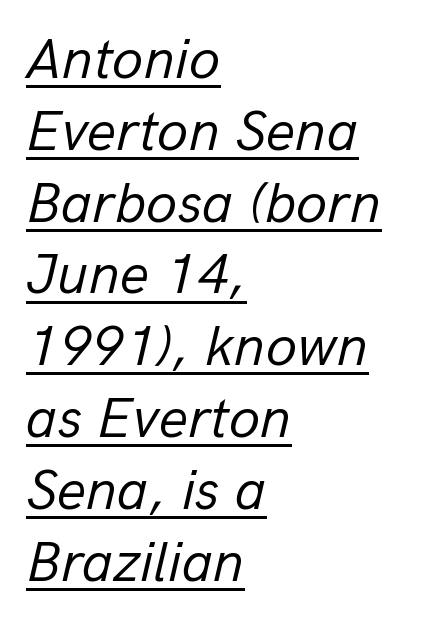
{"italic": "yes", "lean": "right", "slant_degrees": 13, "bold": "no", "weight": "regular", "width": "normal", "stroke_contrast": "low", "x_height": "medium", "monospaced": "no", "underline": "yes", "align": "left", "line_spacing": "normal", "line_spacing_ratio": 1.26, "letter_spacing": "normal", "letter_spacing_em": 0.0, "glyph_px": 57}
